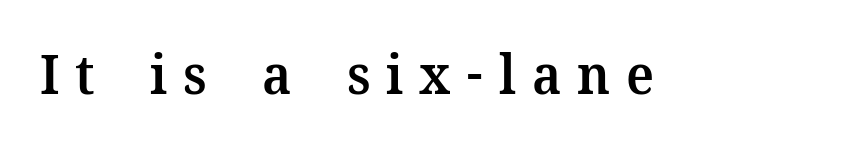
Q: Is the text bold? A: Semi-bold.
Q: Is the text italic (slanted)? A: No, it is upright.
Q: Is the typeface a serif or a sans-serif typeface? A: Serif.
Q: Is the text underlined? A: No.
Q: Is the spacing between letters normal or unusually wide? A: Unusually wide.
Q: Width (condensed, normal, or wide)? A: Normal.
Q: Stroke contrast? A: Medium.
Q: x-height? A: Medium.
Q: Monospaced? A: No.
